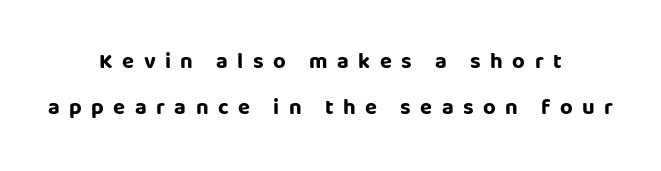
The image shows 22 px bold type, upright; set centered, loose line spacing (2.1x), unusually wide letter spacing (+0.43 em), not underlined.
